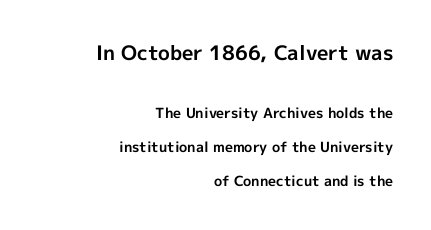
The designer dialed line spacing up above the default. The font is running at its bold setting. The font's upright variant was chosen for this text. The face used here appears at its bigger size in the upper chunk. Short and long lines alike share a common ending point at right. There is no visible air inserted between adjacent glyphs.
